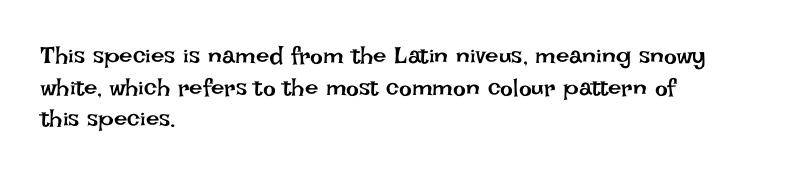
Q: Is the text bold? A: No.
Q: Is the text italic (slanted)? A: No, it is upright.
Q: Is the text underlined? A: No.
Q: How is the paragraph aligned? A: Left-aligned.
Q: Is the spacing between letters normal or unusually wide? A: Normal.
Q: Is the spacing between lines tight, normal or loose? A: Normal.
